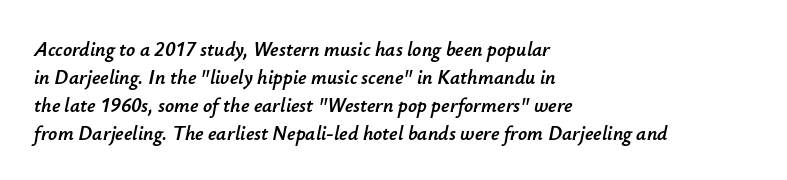
Q: Is the text italic (slanted)? A: Yes, it leans right by about 12 degrees.
Q: Is the text underlined? A: No.
Q: How is the paragraph aligned? A: Left-aligned.
Q: Is the spacing between letters normal or unusually wide? A: Normal.
Q: Is the spacing between lines tight, normal or loose? A: Normal.
